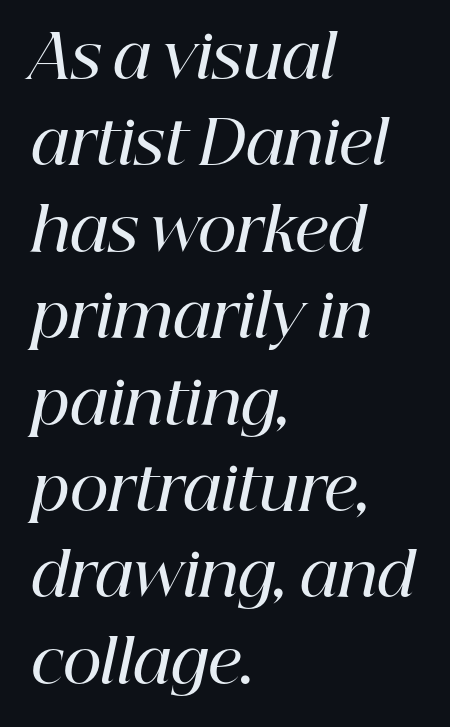
The image shows 60 px semibold serif type, italic (leaning right); set left-aligned, normal line spacing (1.44x), normal letter spacing, not underlined; high stroke contrast and a medium x-height.
